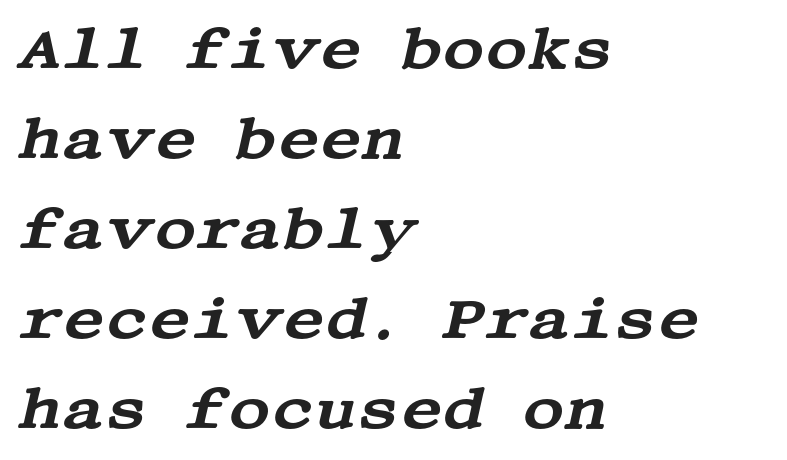
The image shows 58 px wide serif type, italic (leaning right); set left-aligned, normal line spacing (1.55x), normal letter spacing, not underlined; medium stroke contrast and a large x-height.
